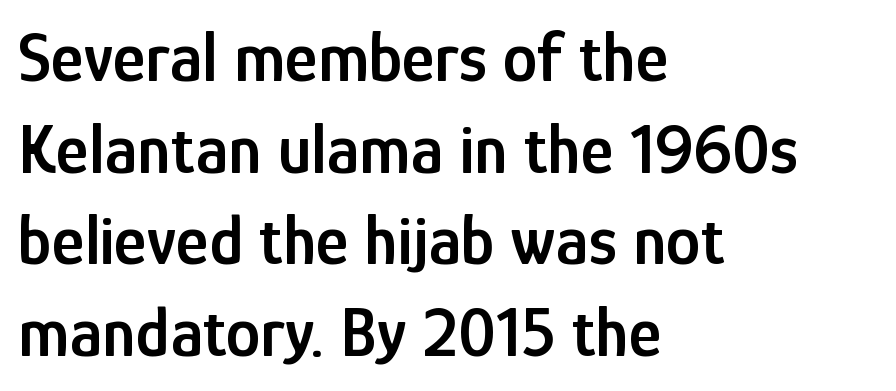
Is the block centered? No — it sits flush against the left margin. Spacing verdict: proportional, widths tailored to each character. Posture: straight, roman, zero tilt. The space between consecutive lines is moderate.
